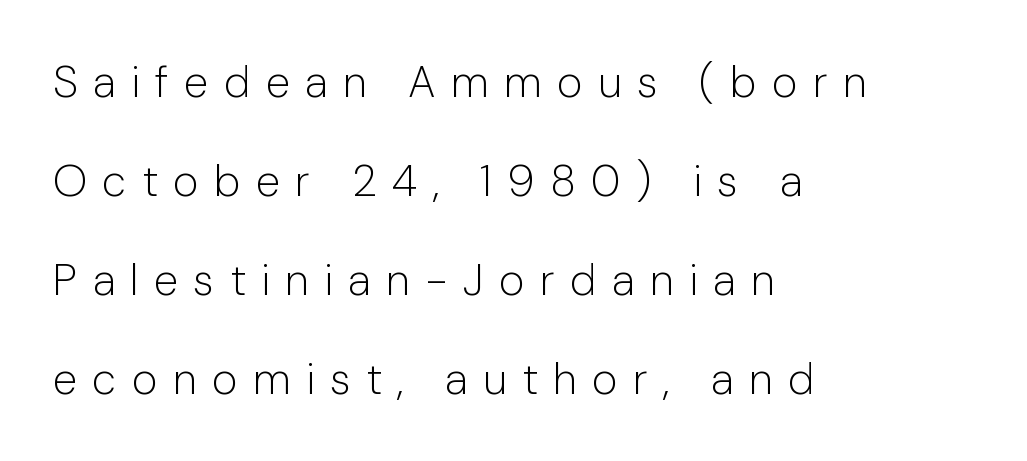
Interline gaps are noticeably wide in this sample. Upright lettering throughout. You could not count columns in this text — the font is proportionally spaced. Every row of glyphs begins at an identical x-position on the left. The text was rendered using a sans face with plain stroke endings. On a weight scale, this lands at 450 or below.
